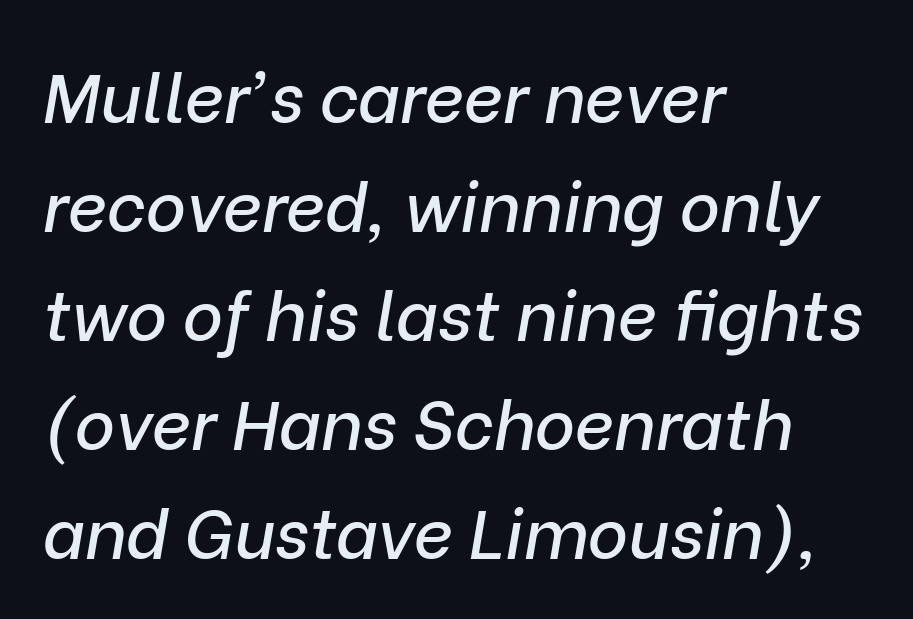
The image shows 69 px text type, italic (leaning right); set left-aligned, normal line spacing (1.58x), normal letter spacing, not underlined; low stroke contrast and a medium x-height.
